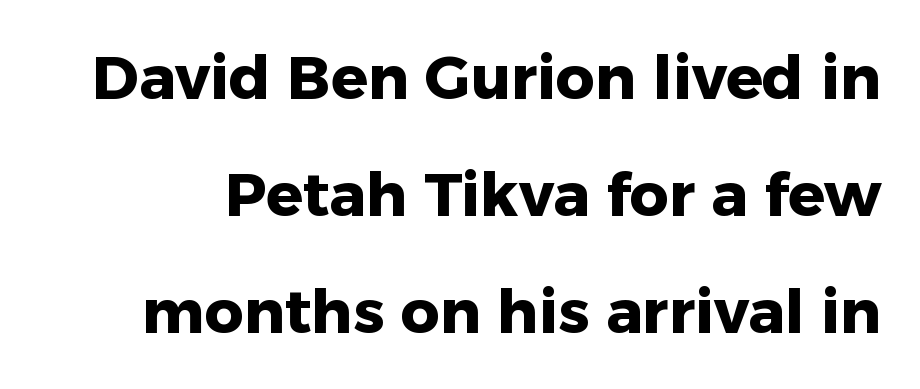
The image shows 61 px heavy sans-serif type, upright; set loose line spacing (1.92x), normal letter spacing, not underlined; low stroke contrast and a medium x-height.
